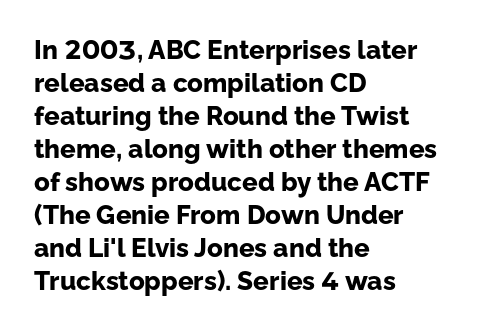
{"italic": "no", "bold": "yes", "underline": "no", "align": "left", "line_spacing": "normal", "line_spacing_ratio": 1.27, "letter_spacing": "normal", "letter_spacing_em": 0.0, "glyph_px": 26}
